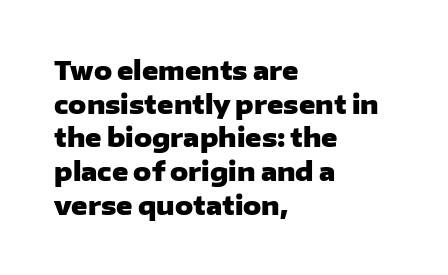
Students, note that the glyphs here touch the page at normal intervals. Chunky letters — that's bold for sure. Descenders are the only things crossing below the line. Notice how the passage keeps a crisp vertical edge on the left only.
